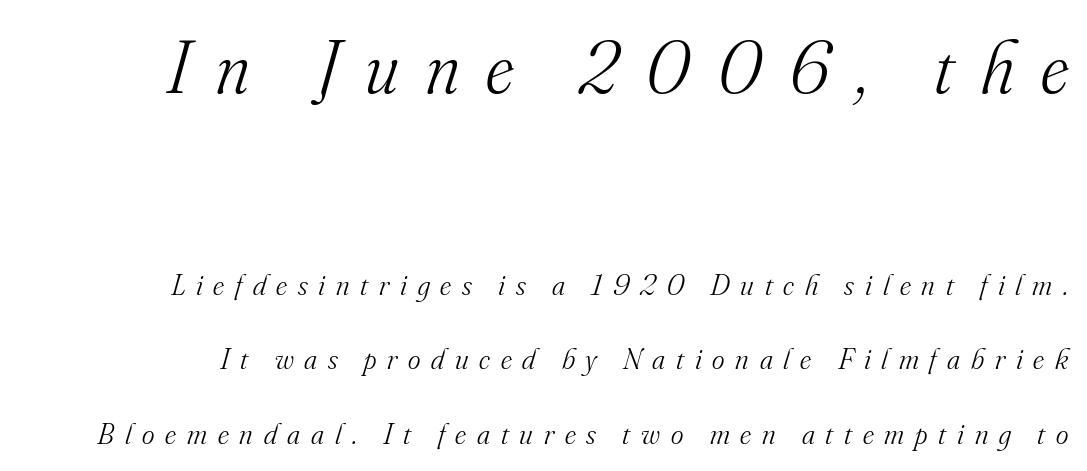
Block one is the big one; block two sits smaller underneath. Quick note: italic. Leading: increased. The type is letterspaced generously, with wide tracking. Yep, those are serifs on the letters. Unbolded letterforms with no extra heft.
